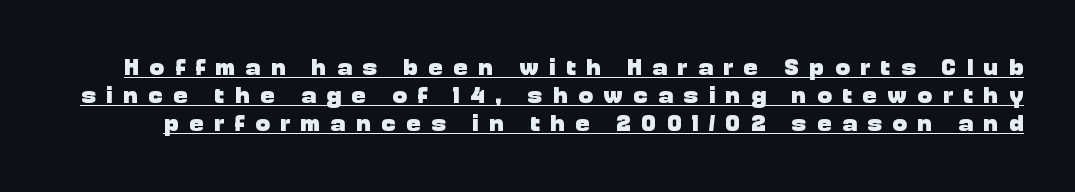
The type sits square on the baseline with zero lean. Typographic density is high because the face is bold. What stands out about the letter spacing? Its width — letters are far apart. Does a line run under the words? Yes, clearly.
